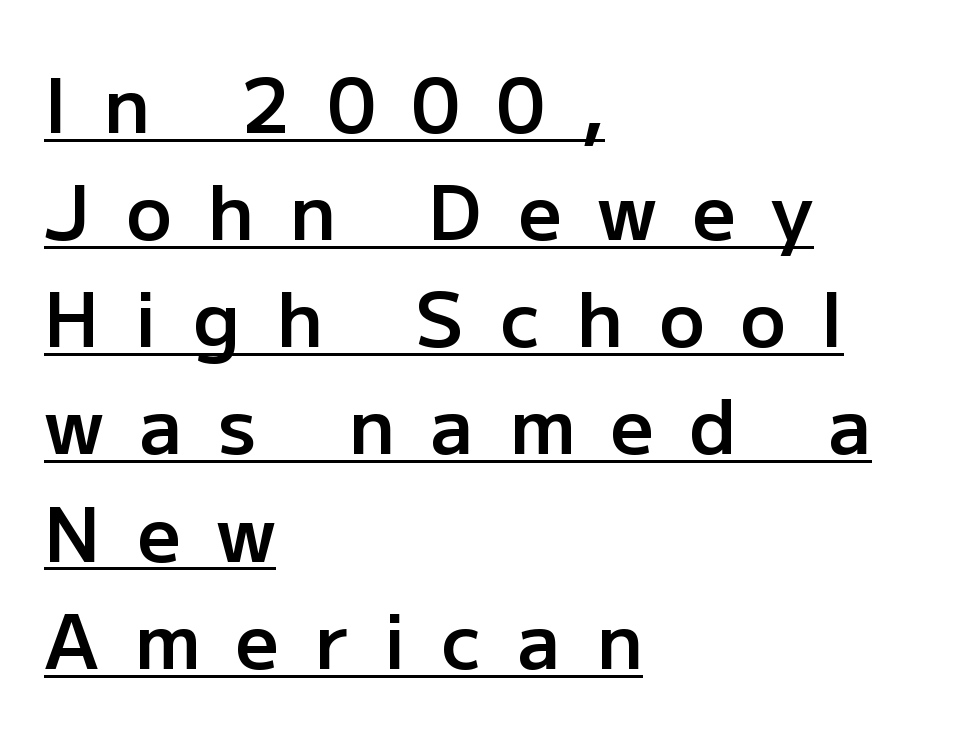
Vertical spacing — default. Here the designer chose a conventional face with non-uniform glyph widths. Every letter is mildly thick-stroked: semibold rather than bold. These lines are composed in type without serifs. This sample uses expanded letter spacing, leaving extra air between glyphs.
